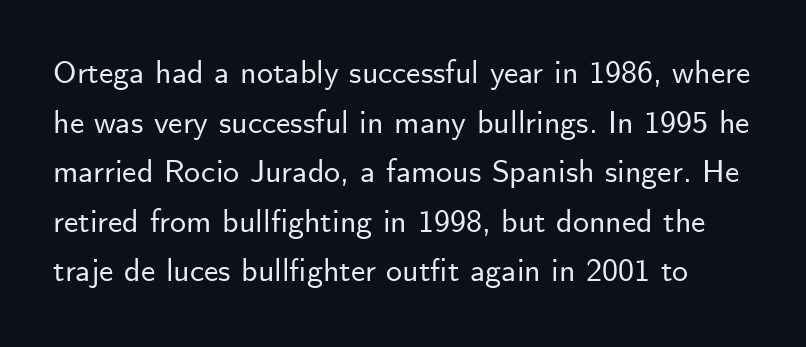
{"serif": "no", "italic": "no", "width": "normal", "stroke_contrast": "low", "x_height": "small", "monospaced": "no", "underline": "no", "line_spacing": "normal", "line_spacing_ratio": 1.55, "letter_spacing": "normal", "letter_spacing_em": 0.0, "glyph_px": 32}
